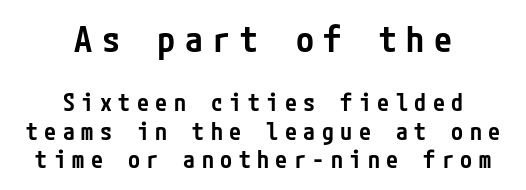
Q: Is the text bold? A: Semi-bold.
Q: Is the text italic (slanted)? A: No, it is upright.
Q: Is the typeface a serif or a sans-serif typeface? A: Sans-serif.
Q: Is the text underlined? A: No.
Q: How is the paragraph aligned? A: Centered.
Q: Is the spacing between letters normal or unusually wide? A: Unusually wide.
Q: Which block of text is set in a larger size, the first (top) or the second (bottom)? A: The first (top) one.
Q: Width (condensed, normal, or wide)? A: Condensed.
Q: Stroke contrast? A: Low.
Q: x-height? A: Medium.
